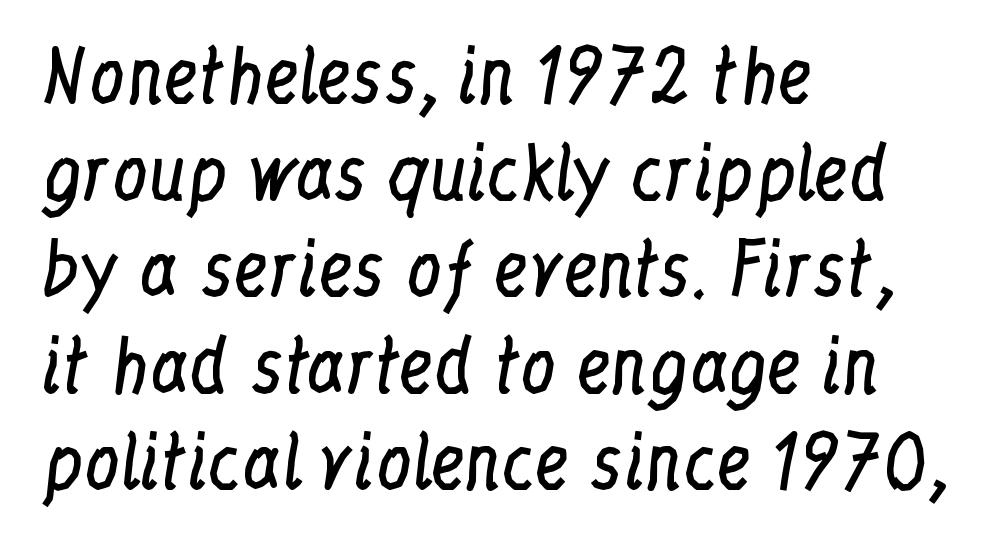
Vertical stems look standard width or narrower in stroke. Where is the straight margin? On the left. Summary of vertical rhythm: regular, with standard interline spacing. The zone under the glyphs is completely vacant. Varying glyph widths throughout — classic text-font behaviour. Typographically, this falls in the serif category.
